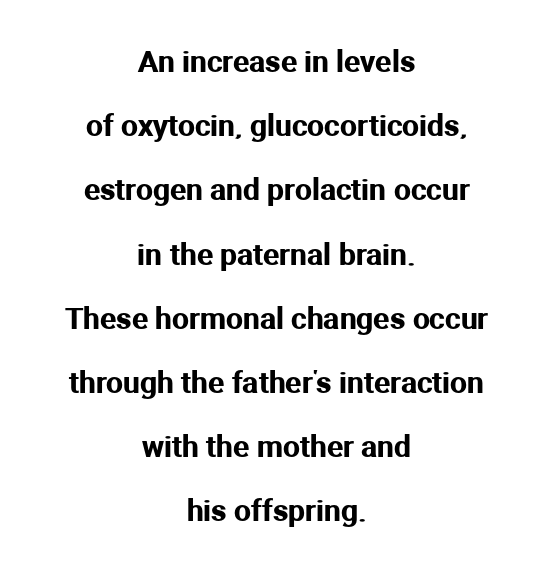
Words appear dense and cohesive because spacing is normal. You could not count columns in this text — the font is proportionally spaced. In terms of letterform style, serifs are entirely absent. The gap between lines stays unmarked.
